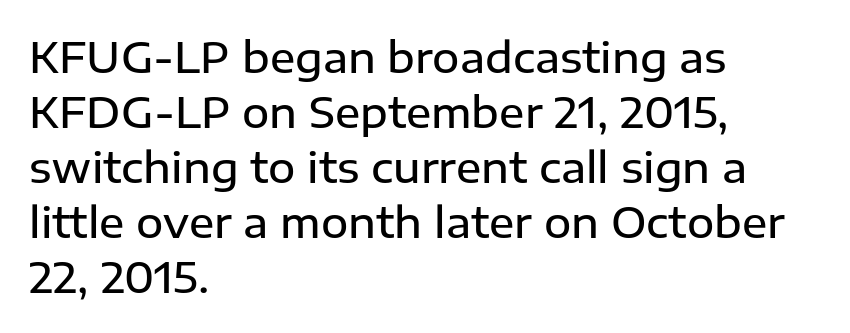
The image shows 42 px semibold sans-serif type, upright; set left-aligned, normal line spacing (1.31x), normal letter spacing, not underlined; low stroke contrast and a medium x-height.
